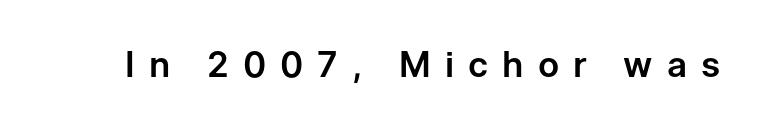
The image shows 35 px sans-serif type, upright; set unusually wide letter spacing (+0.4 em), not underlined; low stroke contrast and a medium x-height.
